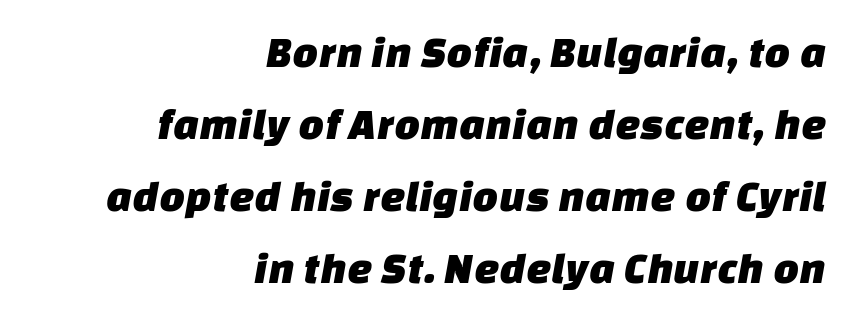
Q: Is the typeface a serif or a sans-serif typeface? A: Sans-serif.
Q: Is the text underlined? A: No.
Q: How is the paragraph aligned? A: Right-aligned.
Q: Is the spacing between letters normal or unusually wide? A: Normal.
Q: Is the spacing between lines tight, normal or loose? A: Normal.
Q: Width (condensed, normal, or wide)? A: Normal.
Q: Stroke contrast? A: Low.
Q: x-height? A: Large.
Q: Monospaced? A: No.
